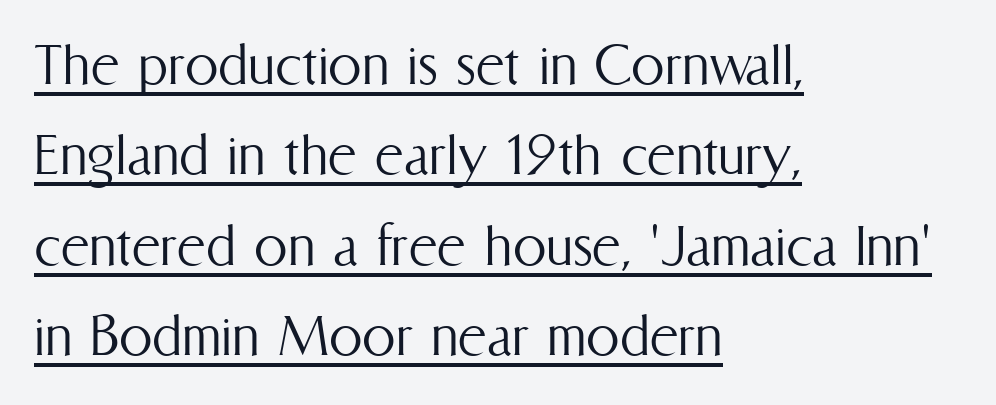
{"italic": "no", "bold": "no", "weight": "light", "width": "condensed", "stroke_contrast": "medium", "x_height": "medium", "monospaced": "no", "underline": "yes", "align": "left", "line_spacing": "normal", "line_spacing_ratio": 1.35, "letter_spacing": "normal", "letter_spacing_em": 0.0, "glyph_px": 67}
